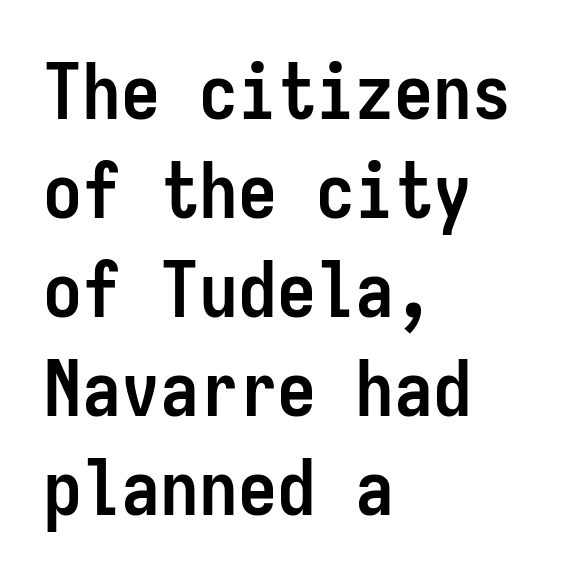
The image shows 78 px semibold, condensed sans-serif type, upright, monospaced; set left-aligned, normal line spacing (1.27x), normal letter spacing, not underlined; low stroke contrast and a medium x-height.
